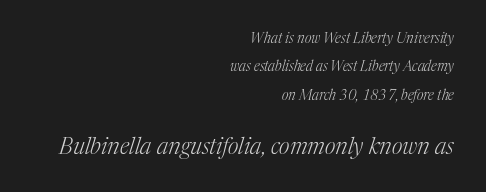
Type without underlining. If you drew a ruler down the right edge, every line would touch it. The passage shown stacks its lines with a broad gap. This is not heavy type; no bold has been used. Of the two passages, the one underneath uses the larger point size.
